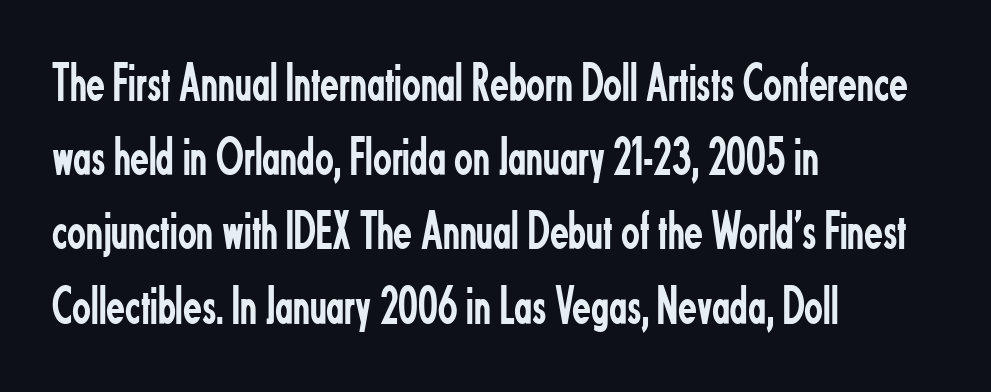
The image shows 55 px regular-weight, condensed sans-serif type, upright; set left-aligned, normal line spacing (1.35x), normal letter spacing, not underlined; low stroke contrast and a small x-height.
